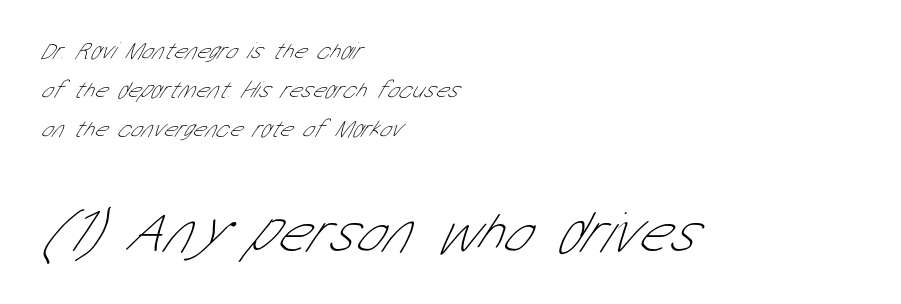
The face used here is rendered with its standard letterfit. The vertical gap from one line to the next is medium. A bare baseline throughout the passage. Heft: none added — not bold.
